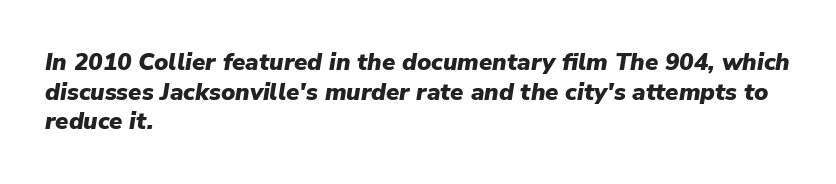
Q: Is the text bold? A: Yes.
Q: Is the text italic (slanted)? A: Yes, it leans right by about 9 degrees.
Q: Is the text underlined? A: No.
Q: How is the paragraph aligned? A: Left-aligned.
Q: Is the spacing between letters normal or unusually wide? A: Normal.
